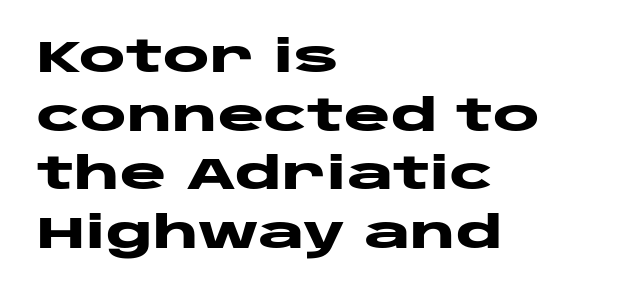
{"serif": "no", "italic": "no", "bold": "yes", "weight": "heavy", "width": "wide", "stroke_contrast": "low", "x_height": "large", "monospaced": "no", "underline": "no", "align": "left", "line_spacing": "normal", "line_spacing_ratio": 1.33, "letter_spacing": "normal", "letter_spacing_em": 0.0, "glyph_px": 44}
